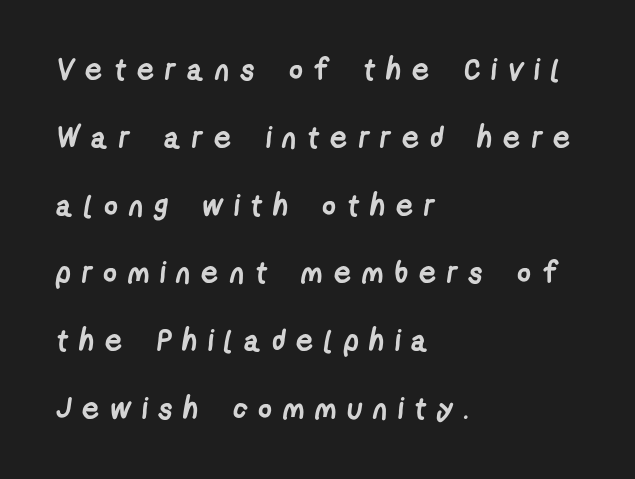
The image shows 30 px semibold, condensed sans-serif type; set left-aligned, loose line spacing (2.26x), unusually wide letter spacing (+0.36 em), not underlined; low stroke contrast and a medium x-height.
